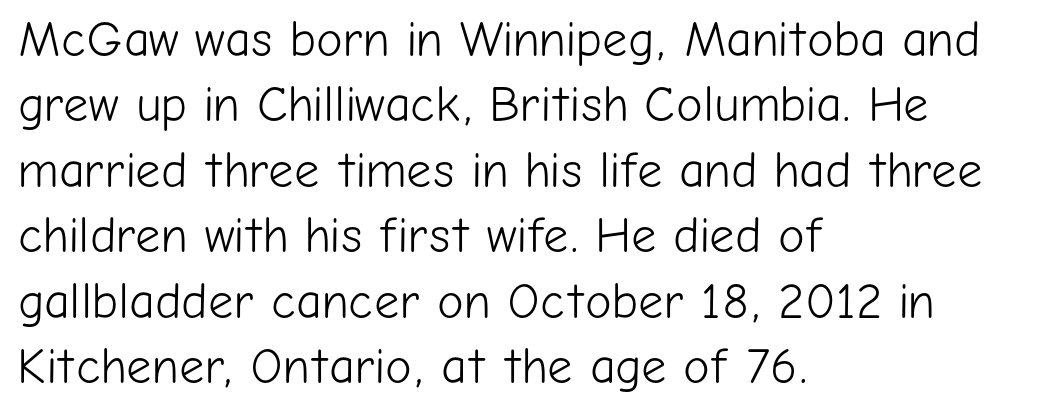
{"serif": "no", "italic": "no", "bold": "no", "weight": "light", "width": "normal", "stroke_contrast": "low", "x_height": "medium", "monospaced": "no", "underline": "no", "align": "left", "line_spacing": "normal", "line_spacing_ratio": 1.31, "letter_spacing": "normal", "letter_spacing_em": 0.0, "glyph_px": 50}
